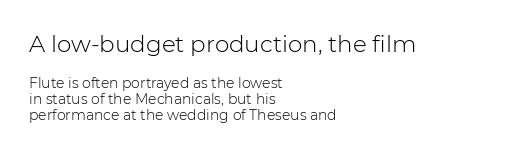
You get the large type first, then a drop to smaller type. Notice how descenders almost collide with the ascenders below — that's tight leading. You can tell it's not italic because the verticals are truly vertical. Unmarked baselines from the first word to the last. Think standard paragraph weight, or any step lighter than that. Caption: standard tracking, unaltered.
